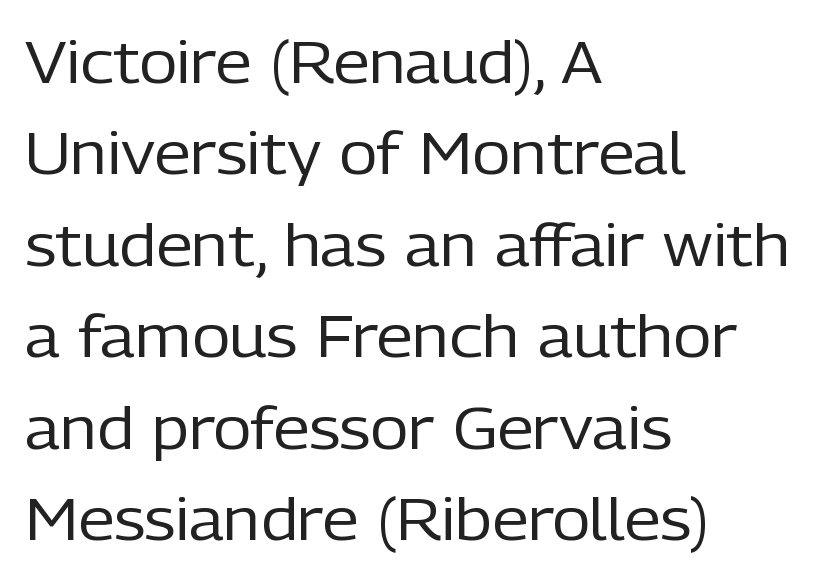
The image shows 59 px regular-weight sans-serif type, upright; set left-aligned, normal line spacing (1.55x), normal letter spacing, not underlined; low stroke contrast and a medium x-height.
